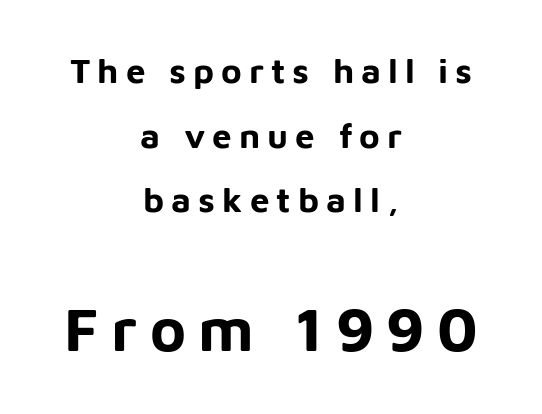
Q: Is the text bold? A: Yes.
Q: Is the text italic (slanted)? A: No, it is upright.
Q: Is the typeface a serif or a sans-serif typeface? A: Sans-serif.
Q: Is the text underlined? A: No.
Q: How is the paragraph aligned? A: Centered.
Q: Is the spacing between letters normal or unusually wide? A: Unusually wide.
Q: Which block of text is set in a larger size, the first (top) or the second (bottom)? A: The second (bottom) one.
Q: Width (condensed, normal, or wide)? A: Normal.
Q: Stroke contrast? A: Low.
Q: x-height? A: Medium.
Q: Monospaced? A: No.
